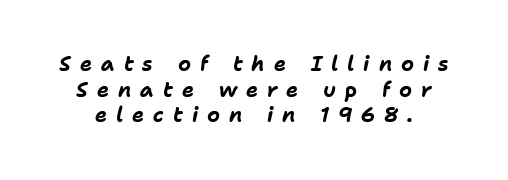
Its strokes are broad and dark, the hallmark of bold type. The glyphs look as if they've been sheared to an angle. Clear beneath every line of the passage. Honestly, the letter spacing is so wide it's the main thing you notice.
